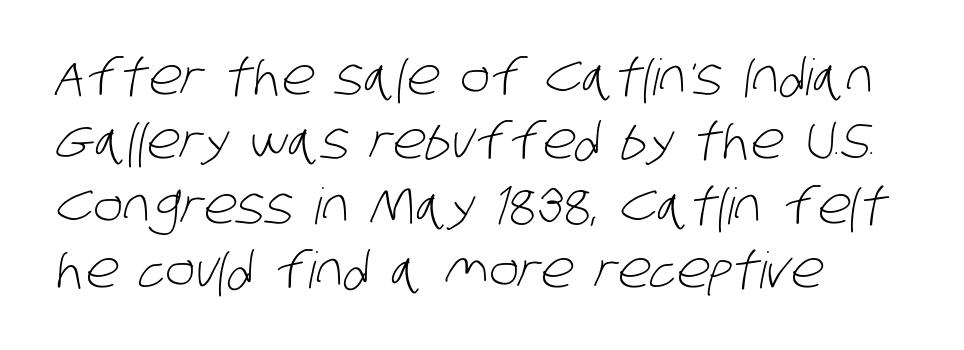
Q: Is the text bold? A: No.
Q: Is the typeface a serif or a sans-serif typeface? A: Sans-serif.
Q: Is the text underlined? A: No.
Q: How is the paragraph aligned? A: Left-aligned.
Q: Is the spacing between letters normal or unusually wide? A: Normal.
Q: Is the spacing between lines tight, normal or loose? A: Normal.
Q: Width (condensed, normal, or wide)? A: Condensed.
Q: Stroke contrast? A: Low.
Q: x-height? A: Large.
Q: Monospaced? A: No.
